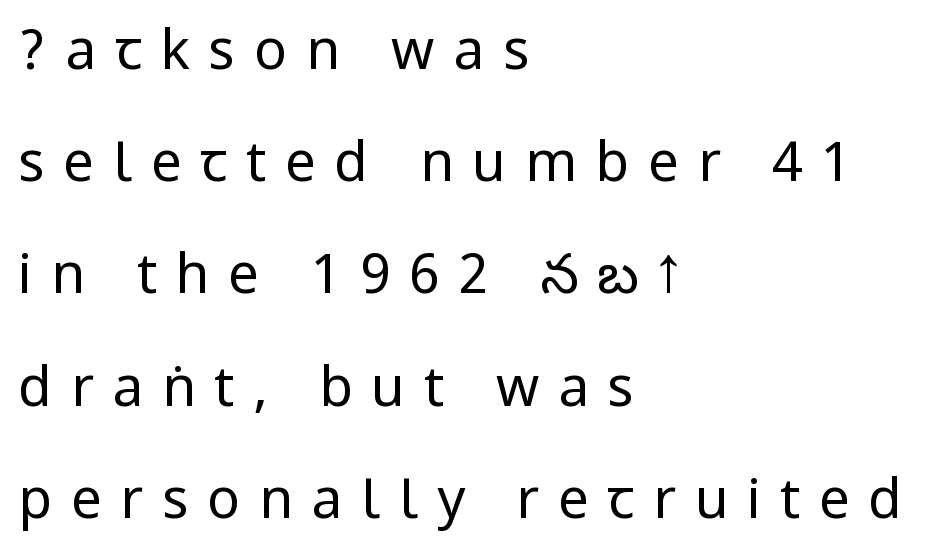
The image shows 55 px regular-weight, condensed sans-serif type, upright; set left-aligned, loose line spacing (2.04x), unusually wide letter spacing (+0.34 em), not underlined; low stroke contrast.
